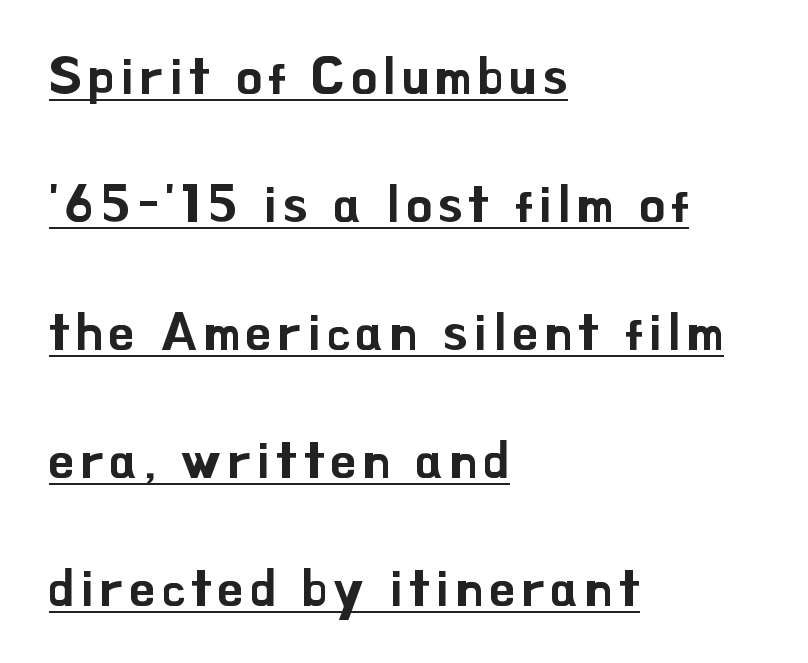
Q: Is the text italic (slanted)? A: No, it is upright.
Q: Is the typeface a serif or a sans-serif typeface? A: Sans-serif.
Q: Is the text underlined? A: Yes.
Q: How is the paragraph aligned? A: Left-aligned.
Q: Is the spacing between lines tight, normal or loose? A: Loose.
Q: Width (condensed, normal, or wide)? A: Normal.
Q: Stroke contrast? A: Low.
Q: x-height? A: Small.
Q: Monospaced? A: No.
